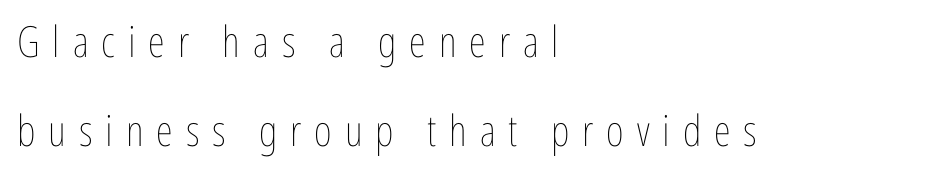
{"italic": "no", "bold": "no", "weight": "thin", "width": "condensed", "stroke_contrast": "low", "x_height": "medium", "monospaced": "no", "underline": "no", "align": "left", "line_spacing": "loose", "line_spacing_ratio": 2.06, "letter_spacing": "wide", "letter_spacing_em": 0.3, "glyph_px": 43}
